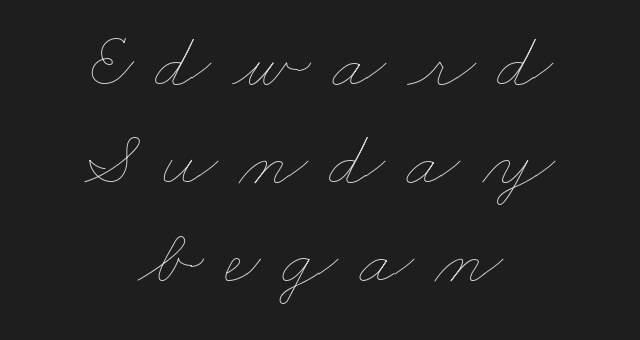
{"bold": "no", "weight": "thin", "width": "wide", "stroke_contrast": "low", "x_height": "small", "monospaced": "no", "underline": "no", "align": "center", "line_spacing_ratio": 1.24, "letter_spacing": "wide", "letter_spacing_em": 0.27, "glyph_px": 79}
